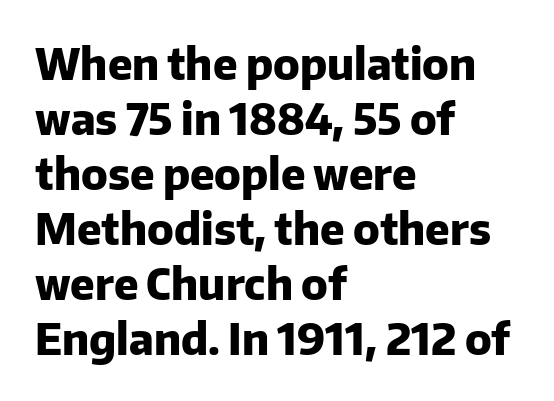
The image shows 43 px heavy sans-serif type, upright; set left-aligned, normal line spacing (1.28x), normal letter spacing, not underlined; low stroke contrast and a medium x-height.
